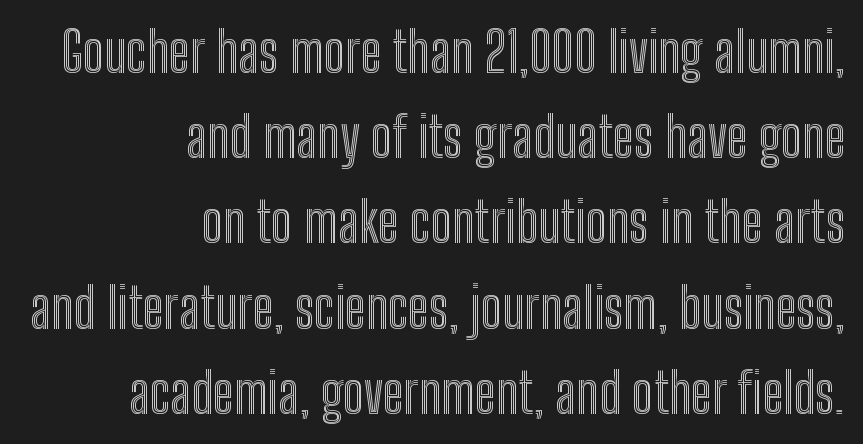
Q: Is the text italic (slanted)? A: No, it is upright.
Q: Is the text underlined? A: No.
Q: How is the paragraph aligned? A: Right-aligned.
Q: Is the spacing between letters normal or unusually wide? A: Normal.
Q: Is the spacing between lines tight, normal or loose? A: Normal.
Q: Width (condensed, normal, or wide)? A: Condensed.
Q: x-height? A: Medium.
Q: Monospaced? A: No.
